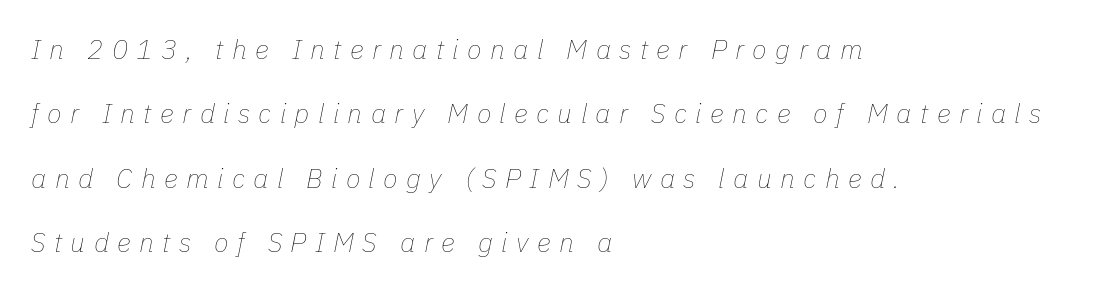
The image shows 27 px text type, italic (leaning right); set left-aligned, loose line spacing (2.38x), unusually wide letter spacing (+0.31 em), not underlined.
